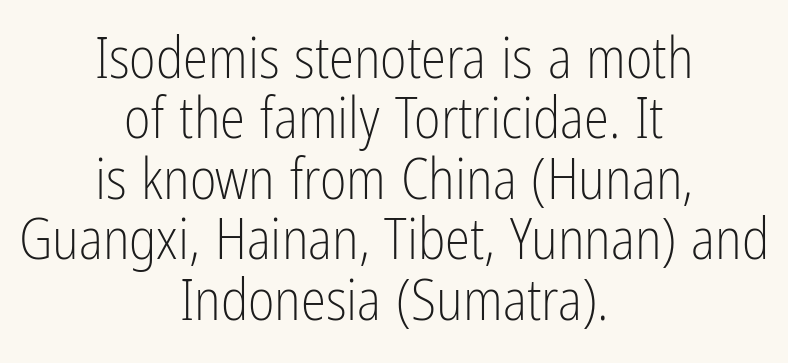
The image shows 57 px light, condensed sans-serif type, upright; set centered, tight line spacing (1.06x), normal letter spacing, not underlined; low stroke contrast and a medium x-height.
